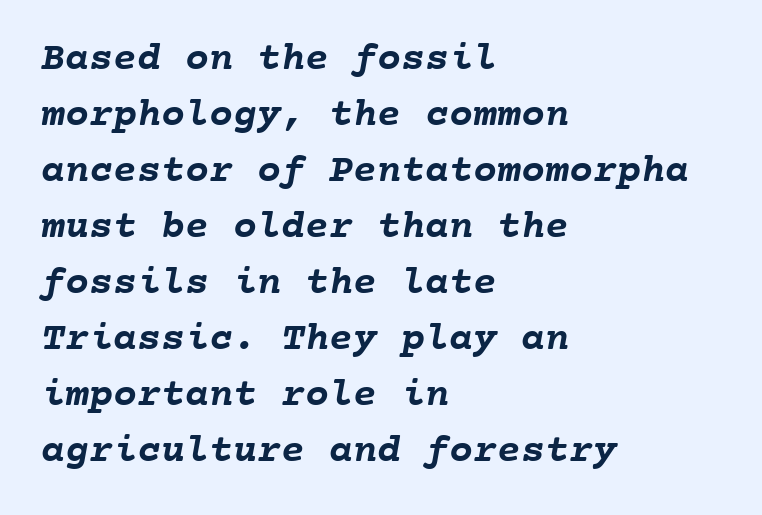
Q: Is the text bold? A: Yes.
Q: Is the text underlined? A: No.
Q: How is the paragraph aligned? A: Left-aligned.
Q: Is the spacing between letters normal or unusually wide? A: Normal.
Q: Is the spacing between lines tight, normal or loose? A: Normal.
Q: Width (condensed, normal, or wide)? A: Normal.
Q: Stroke contrast? A: Low.
Q: x-height? A: Medium.
Q: Monospaced? A: Yes.
